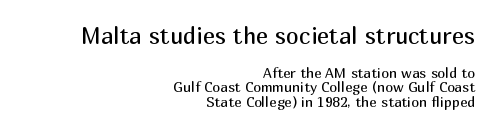
The image shows 23 px text type, upright; set right-aligned, tight line spacing (1.05x), normal letter spacing, not underlined; the first (top) block is 1.64x larger.
